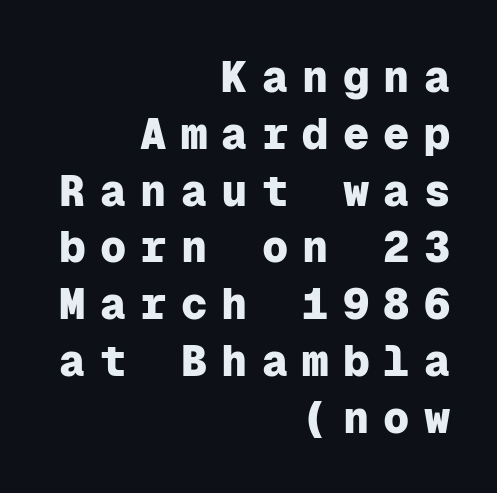
The image shows 44 px heavy sans-serif type, upright, monospaced; set right-aligned, normal line spacing (1.29x), unusually wide letter spacing (+0.32 em), not underlined; low stroke contrast and a medium x-height.
